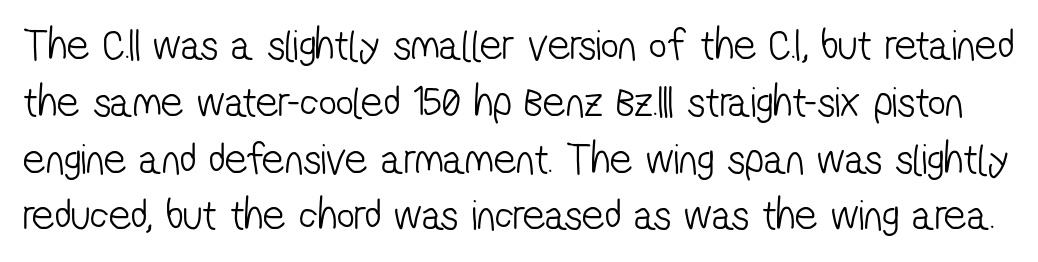
Q: Is the text bold? A: No.
Q: Is the typeface a serif or a sans-serif typeface? A: Sans-serif.
Q: Is the text underlined? A: No.
Q: Is the spacing between letters normal or unusually wide? A: Normal.
Q: Is the spacing between lines tight, normal or loose? A: Normal.
Q: Width (condensed, normal, or wide)? A: Condensed.
Q: Stroke contrast? A: Low.
Q: x-height? A: Medium.
Q: Monospaced? A: No.
